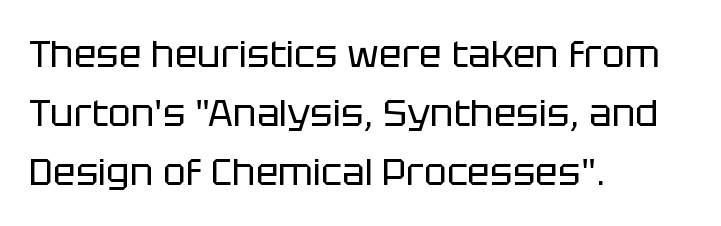
Q: Is the text bold? A: No.
Q: Is the text italic (slanted)? A: No, it is upright.
Q: Is the typeface a serif or a sans-serif typeface? A: Sans-serif.
Q: Is the text underlined? A: No.
Q: How is the paragraph aligned? A: Left-aligned.
Q: Is the spacing between letters normal or unusually wide? A: Normal.
Q: Is the spacing between lines tight, normal or loose? A: Normal.
Q: Width (condensed, normal, or wide)? A: Normal.
Q: Stroke contrast? A: Low.
Q: x-height? A: Large.
Q: Monospaced? A: No.
